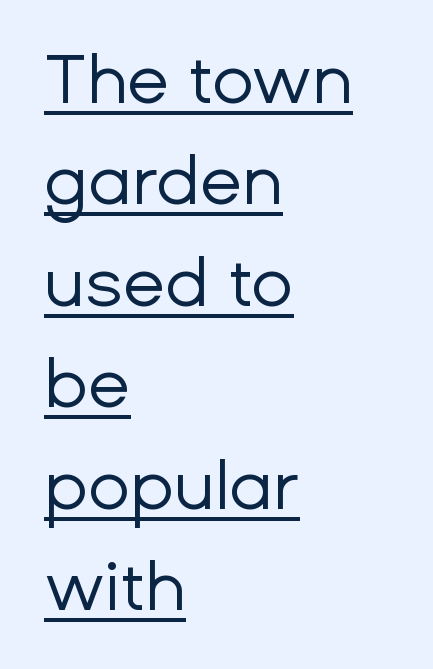
Q: Is the text bold? A: No.
Q: Is the text italic (slanted)? A: No, it is upright.
Q: Is the typeface a serif or a sans-serif typeface? A: Sans-serif.
Q: Is the text underlined? A: Yes.
Q: How is the paragraph aligned? A: Left-aligned.
Q: Is the spacing between letters normal or unusually wide? A: Normal.
Q: Is the spacing between lines tight, normal or loose? A: Normal.
Q: Width (condensed, normal, or wide)? A: Normal.
Q: Stroke contrast? A: Low.
Q: x-height? A: Medium.
Q: Monospaced? A: No.
